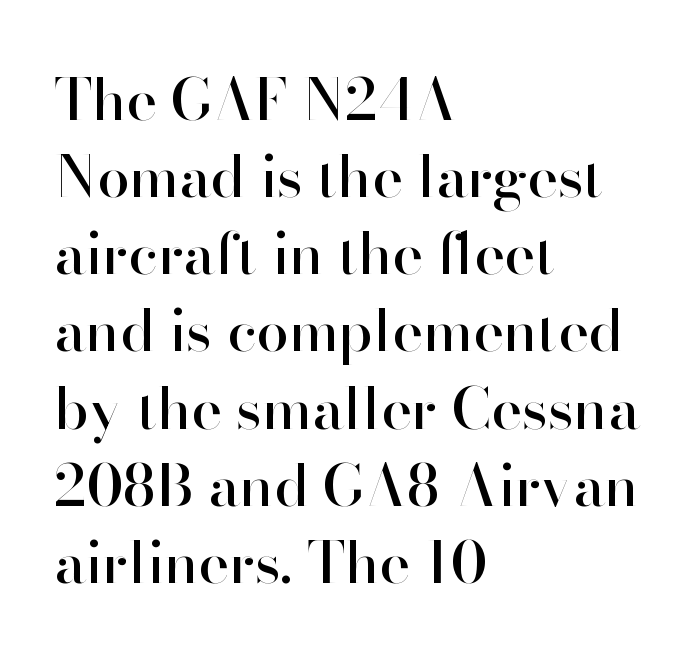
{"serif": "no", "italic": "no", "width": "normal", "stroke_contrast": "high", "x_height": "small", "monospaced": "no", "underline": "no", "align": "left", "line_spacing": "normal", "line_spacing_ratio": 1.33, "letter_spacing": "normal", "letter_spacing_em": 0.0, "glyph_px": 58}
